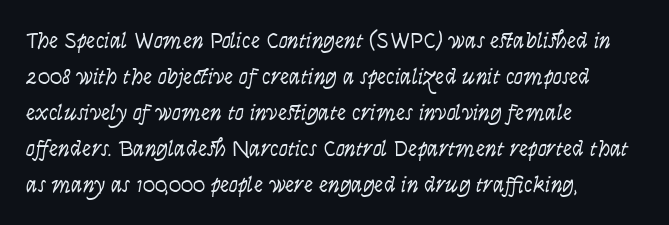
The image shows 23 px text type; set left-aligned, normal line spacing (1.56x), normal letter spacing, not underlined.
